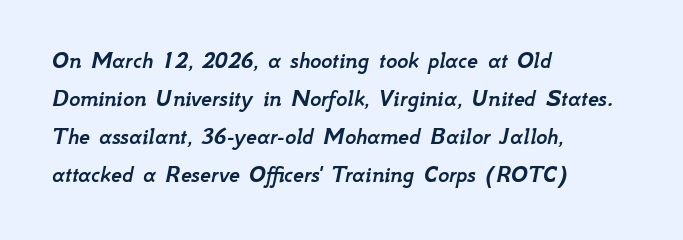
Q: Is the text italic (slanted)? A: Yes, it leans right by about 12 degrees.
Q: Is the text underlined? A: No.
Q: How is the paragraph aligned? A: Left-aligned.
Q: Is the spacing between letters normal or unusually wide? A: Normal.
Q: Is the spacing between lines tight, normal or loose? A: Normal.
